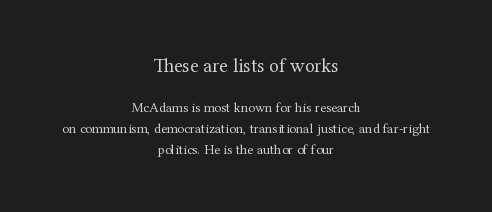
The image shows 20 px text type, upright; set centered, normal line spacing (1.47x), normal letter spacing, not underlined; the first (top) block is 1.43x larger.
